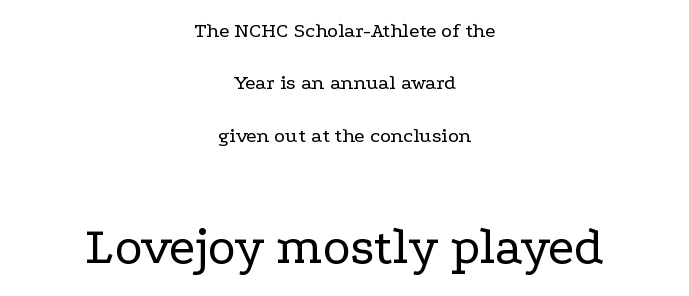
The zone under the glyphs is completely vacant. Students, observe: this is what heavily led, spacious text looks like. Scale increases going downward across the two blocks. Every character sits straight up, as roman type does.
